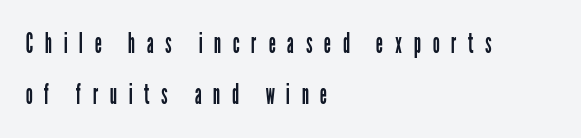
Q: Is the text bold? A: No.
Q: Is the text italic (slanted)? A: No, it is upright.
Q: Is the typeface a serif or a sans-serif typeface? A: Sans-serif.
Q: Is the text underlined? A: No.
Q: How is the paragraph aligned? A: Left-aligned.
Q: Is the spacing between letters normal or unusually wide? A: Unusually wide.
Q: Width (condensed, normal, or wide)? A: Condensed.
Q: Stroke contrast? A: Low.
Q: x-height? A: Medium.
Q: Monospaced? A: No.
